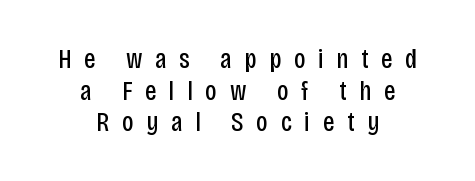
{"serif": "no", "italic": "no", "bold": "no", "weight": "regular", "width": "condensed", "stroke_contrast": "low", "x_height": "large", "monospaced": "no", "underline": "no", "align": "center", "line_spacing": "tight", "line_spacing_ratio": 1.13, "letter_spacing": "wide", "letter_spacing_em": 0.45, "glyph_px": 28}
